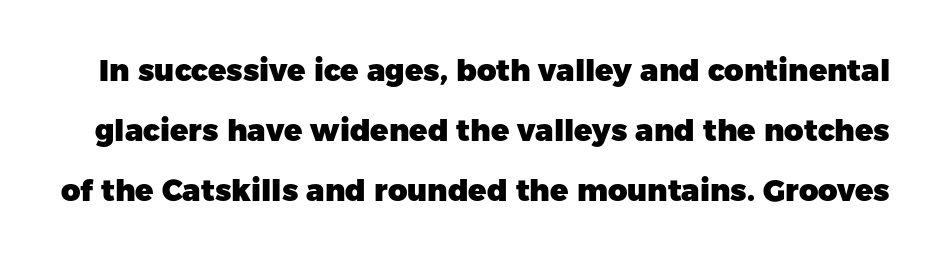
Q: Is the text bold? A: Yes.
Q: Is the text italic (slanted)? A: No, it is upright.
Q: Is the typeface a serif or a sans-serif typeface? A: Sans-serif.
Q: Is the text underlined? A: No.
Q: Is the spacing between letters normal or unusually wide? A: Normal.
Q: Is the spacing between lines tight, normal or loose? A: Loose.
Q: Width (condensed, normal, or wide)? A: Normal.
Q: Stroke contrast? A: Low.
Q: x-height? A: Medium.
Q: Monospaced? A: No.
